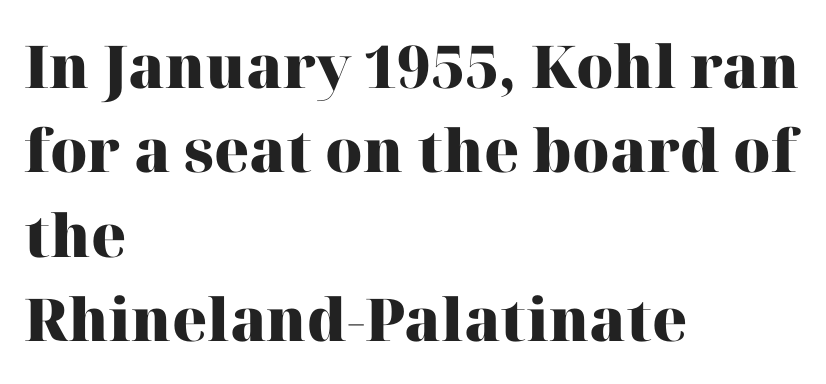
{"serif": "yes", "italic": "no", "bold": "yes", "weight": "heavy", "width": "normal", "stroke_contrast": "high", "x_height": "medium", "monospaced": "no", "underline": "no", "align": "left", "line_spacing": "normal", "line_spacing_ratio": 1.43, "letter_spacing": "normal", "letter_spacing_em": 0.0, "glyph_px": 59}
